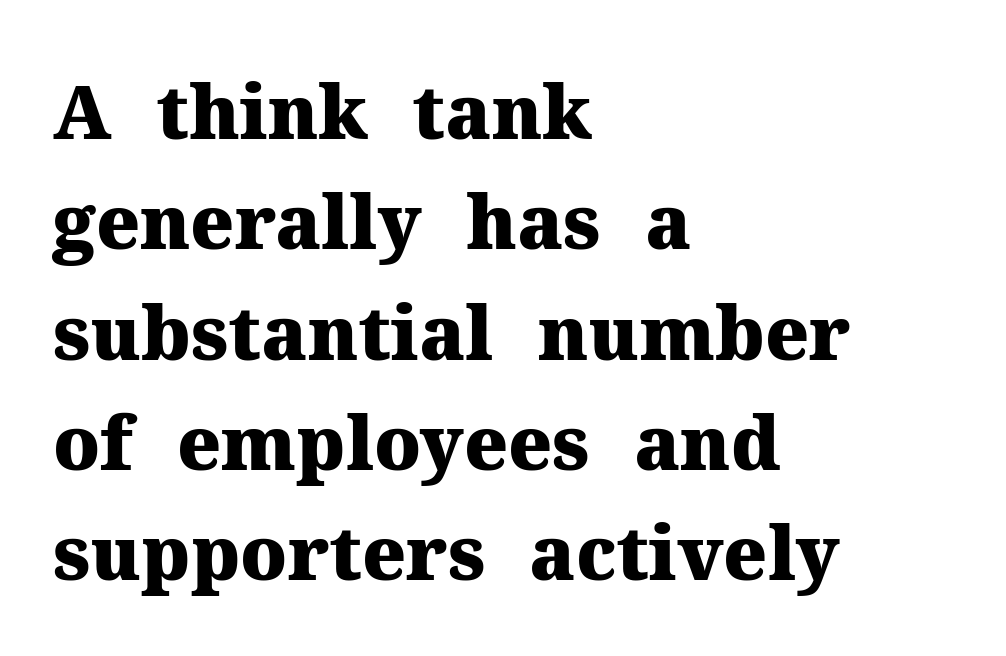
The image shows 74 px heavy serif type, upright; set left-aligned, normal line spacing (1.49x), normal letter spacing, not underlined; medium stroke contrast and a medium x-height.
